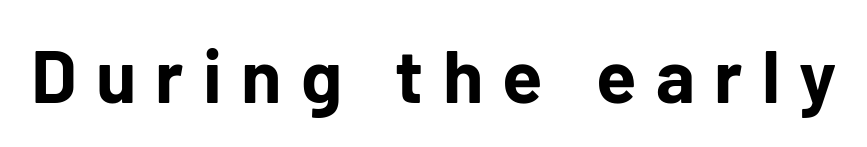
Q: Is the text bold? A: Yes.
Q: Is the text italic (slanted)? A: No, it is upright.
Q: Is the typeface a serif or a sans-serif typeface? A: Sans-serif.
Q: Is the text underlined? A: No.
Q: Is the spacing between letters normal or unusually wide? A: Unusually wide.
Q: Width (condensed, normal, or wide)? A: Normal.
Q: Stroke contrast? A: Low.
Q: x-height? A: Medium.
Q: Monospaced? A: No.
